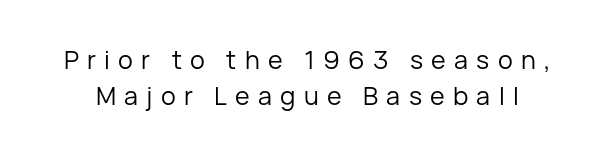
Q: Is the text bold? A: No.
Q: Is the text italic (slanted)? A: No, it is upright.
Q: Is the text underlined? A: No.
Q: Is the spacing between letters normal or unusually wide? A: Unusually wide.
Q: Is the spacing between lines tight, normal or loose? A: Normal.
